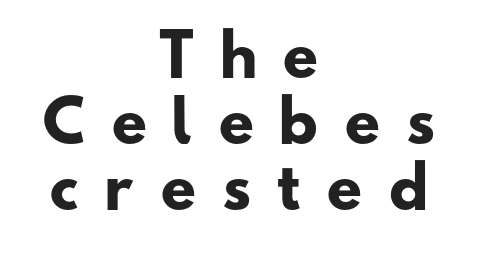
Centered paragraph, ragged on both sides. What weight is shown? A full bold with thick strokes. Inter-character spacing is expanded well beyond the font's built-in metrics. The passage shown is typeset with a sans-serif family. A typesetter would call this proportional, since set widths differ per character. Descenders are the only things crossing below the line.
